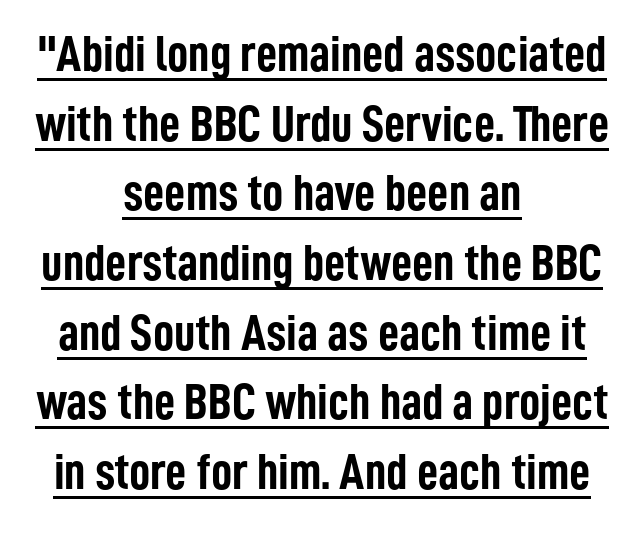
{"serif": "no", "italic": "no", "bold": "yes", "weight": "semibold", "width": "condensed", "stroke_contrast": "low", "x_height": "medium", "monospaced": "no", "underline": "yes", "align": "center", "line_spacing": "normal", "line_spacing_ratio": 1.34, "letter_spacing": "normal", "letter_spacing_em": 0.0, "glyph_px": 52}
